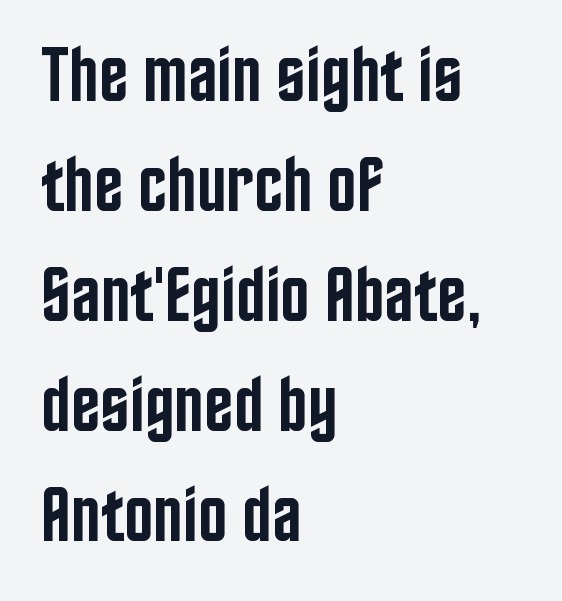
Q: Is the text bold? A: Semi-bold.
Q: Is the text italic (slanted)? A: No, it is upright.
Q: Is the typeface a serif or a sans-serif typeface? A: Sans-serif.
Q: Is the text underlined? A: No.
Q: How is the paragraph aligned? A: Left-aligned.
Q: Is the spacing between letters normal or unusually wide? A: Normal.
Q: Is the spacing between lines tight, normal or loose? A: Normal.
Q: Width (condensed, normal, or wide)? A: Condensed.
Q: Stroke contrast? A: Low.
Q: x-height? A: Large.
Q: Monospaced? A: No.
